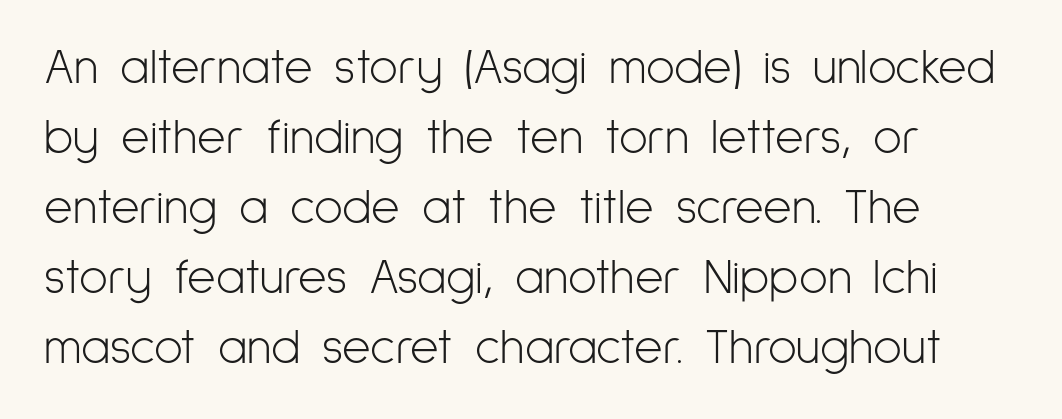
A typesetter would call this proportional, since set widths differ per character. Ascenders rise straight up at ninety degrees. The baseline area is clear. The designer went with a sans here, leaving each stem footless. Is there much room between lines? A standard amount, neither cramped nor airy. A typesetter would call this zero additional tracking.
